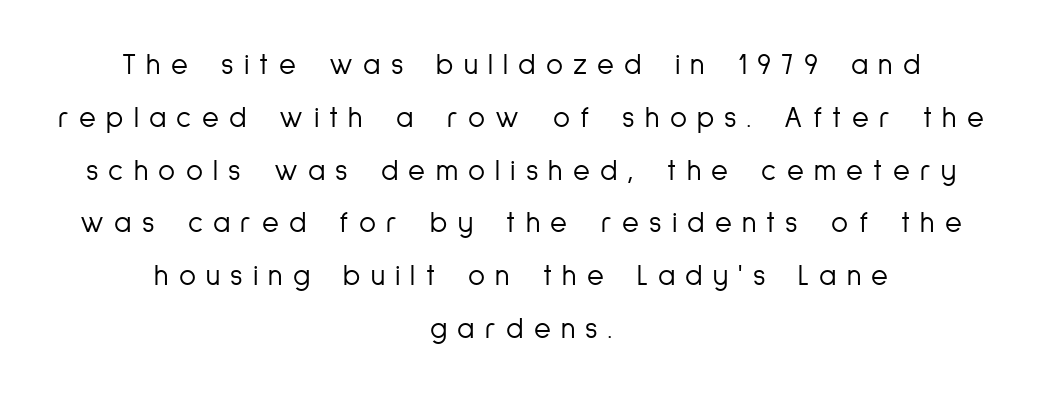
Q: Is the text bold? A: No.
Q: Is the text italic (slanted)? A: No, it is upright.
Q: Is the typeface a serif or a sans-serif typeface? A: Sans-serif.
Q: Is the text underlined? A: No.
Q: How is the paragraph aligned? A: Centered.
Q: Is the spacing between letters normal or unusually wide? A: Unusually wide.
Q: Width (condensed, normal, or wide)? A: Condensed.
Q: Stroke contrast? A: Low.
Q: x-height? A: Medium.
Q: Monospaced? A: No.
